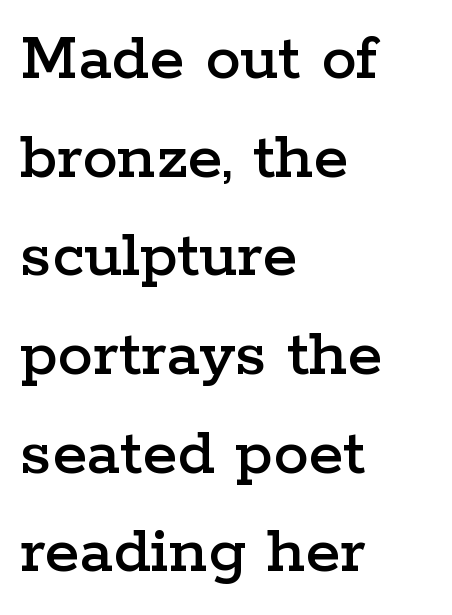
{"serif": "yes", "italic": "no", "width": "wide", "stroke_contrast": "low", "x_height": "medium", "monospaced": "no", "underline": "no", "align": "left", "line_spacing": "normal", "line_spacing_ratio": 1.39, "letter_spacing": "normal", "letter_spacing_em": 0.0, "glyph_px": 71}
